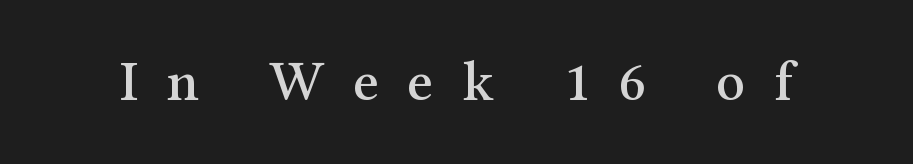
Yep, those are serifs on the letters. Nope, not italic — everything's standing straight. The rendering uses natural spacing where letterforms have individual widths. This sample uses expanded letter spacing, leaving extra air between glyphs. Glance below the letters and you will spot only blank space.
